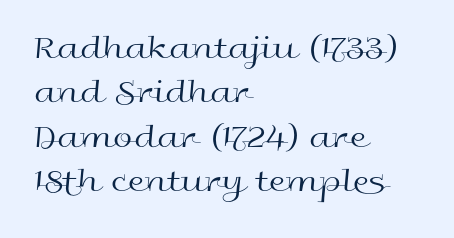
Leading: standard. Here the designer chose a conventional face with non-uniform glyph widths. Between one letter and the next there's only the usual sliver of space. Line starts are locked; line ends wander. This sample uses an upright cut, with every glyph sitting square on the baseline. This is not heavy type; no bold has been used.
